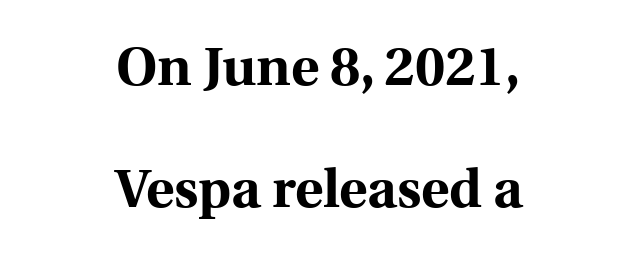
The image shows 54 px bold serif type, upright; set centered, loose line spacing (2.26x), normal letter spacing, not underlined; a medium x-height.
